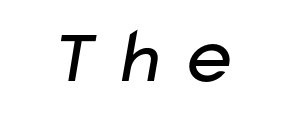
The image shows 80 px regular-weight, wide sans-serif type; set not underlined; low stroke contrast and a medium x-height.
